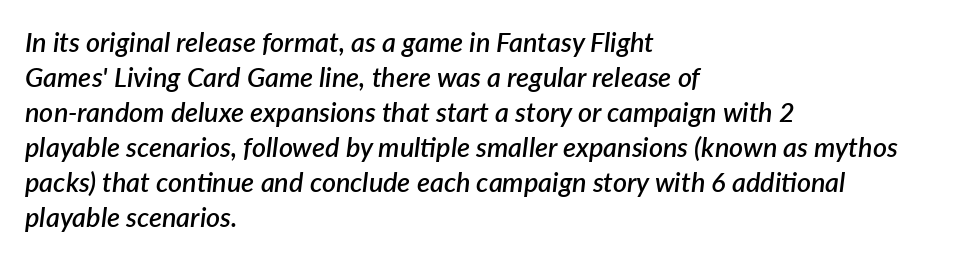
Q: Is the text bold? A: Semi-bold.
Q: Is the text italic (slanted)? A: Yes, it leans right by about 7 degrees.
Q: Is the text underlined? A: No.
Q: How is the paragraph aligned? A: Left-aligned.
Q: Is the spacing between letters normal or unusually wide? A: Normal.
Q: Is the spacing between lines tight, normal or loose? A: Normal.
